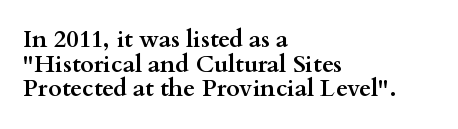
{"italic": "no", "bold": "yes", "underline": "no", "align": "left", "line_spacing": "tight", "line_spacing_ratio": 1.03, "letter_spacing": "normal", "letter_spacing_em": 0.0, "glyph_px": 24}
